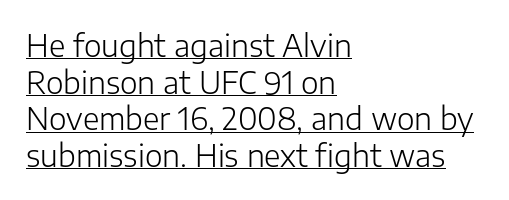
{"serif": "no", "italic": "no", "bold": "no", "weight": "light", "width": "normal", "stroke_contrast": "low", "x_height": "medium", "monospaced": "no", "underline": "yes", "align": "left", "line_spacing_ratio": 1.22, "letter_spacing": "normal", "letter_spacing_em": 0.0, "glyph_px": 30}
